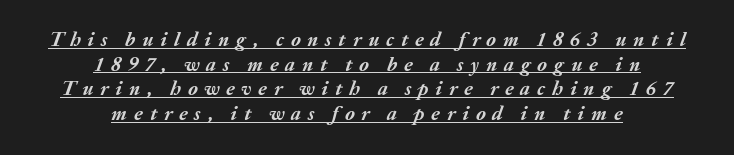
Q: Is the text bold? A: Yes.
Q: Is the text italic (slanted)? A: Yes, it leans right by about 20 degrees.
Q: Is the text underlined? A: Yes.
Q: How is the paragraph aligned? A: Centered.
Q: Is the spacing between letters normal or unusually wide? A: Unusually wide.
